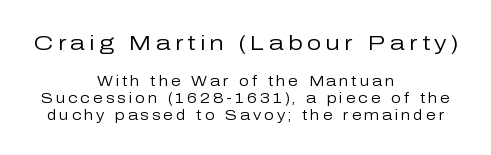
{"italic": "no", "bold": "no", "underline": "no", "align": "center", "line_spacing_ratio": 1.21, "letter_spacing": "wide", "letter_spacing_em": 0.21, "larger_block": "first", "size_ratio": 1.5, "glyph_px": 21}
